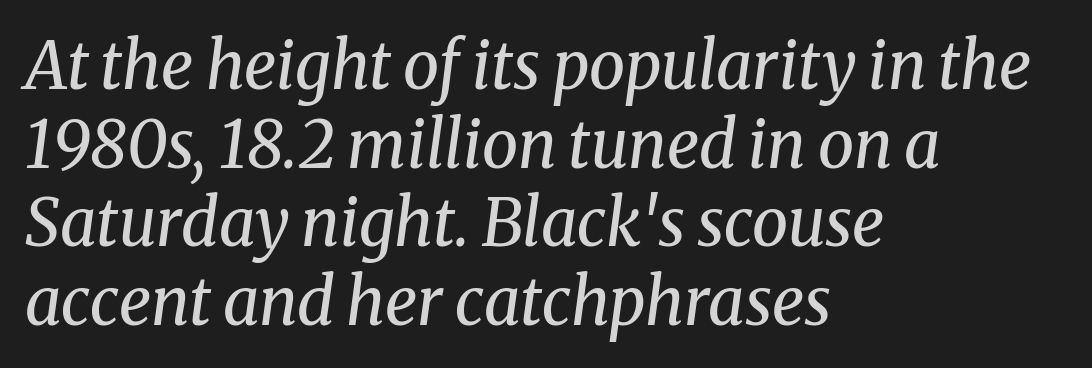
The zone under the glyphs is completely vacant. The face used here has a pronounced slope to its letters. Weight: not bold — regular or lighter. Spacing between characters is what you'd get straight out of the box.
